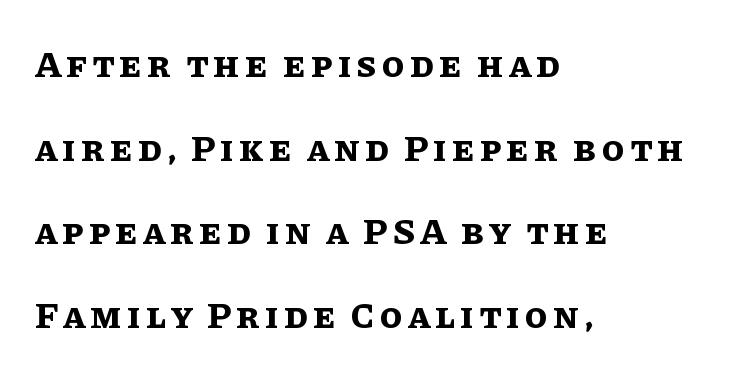
{"italic": "no", "bold": "yes", "weight": "bold", "width": "normal", "stroke_contrast": "low", "x_height": "large", "monospaced": "no", "underline": "no", "align": "left", "line_spacing": "loose", "line_spacing_ratio": 2.26, "glyph_px": 37}
